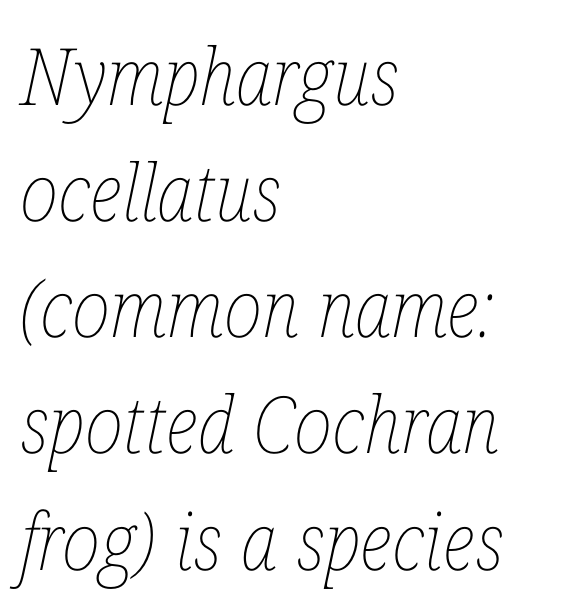
{"italic": "yes", "lean": "right", "slant_degrees": 12, "bold": "no", "weight": "thin", "width": "condensed", "stroke_contrast": "low", "x_height": "medium", "monospaced": "no", "underline": "no", "align": "left", "line_spacing": "normal", "line_spacing_ratio": 1.47, "letter_spacing": "normal", "letter_spacing_em": 0.0, "glyph_px": 79}
